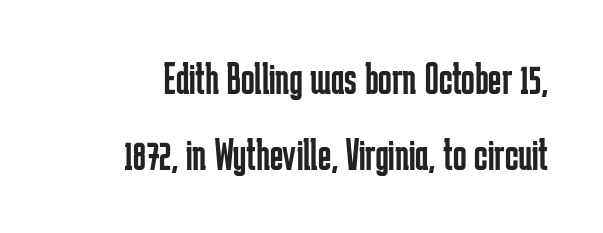
Observe the ordinary spacing: letters are neighbours, not strangers. The font is comparable to plain body text, perhaps lighter. Letterform terminals end flat and unadorned throughout the passage. Check under the words: just untouched page. These lines were composed using upright roman letters.
